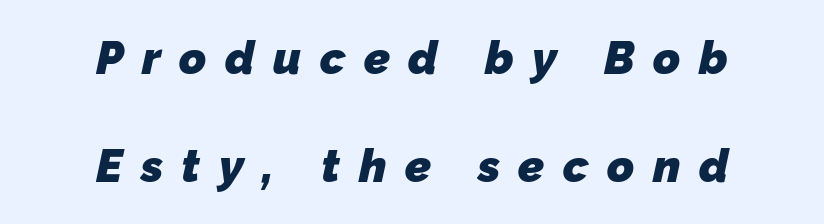
Q: Is the text bold? A: Yes.
Q: Is the typeface a serif or a sans-serif typeface? A: Sans-serif.
Q: Is the text underlined? A: No.
Q: How is the paragraph aligned? A: Centered.
Q: Is the spacing between letters normal or unusually wide? A: Unusually wide.
Q: Is the spacing between lines tight, normal or loose? A: Loose.
Q: Width (condensed, normal, or wide)? A: Normal.
Q: Stroke contrast? A: Low.
Q: x-height? A: Medium.
Q: Monospaced? A: No.
